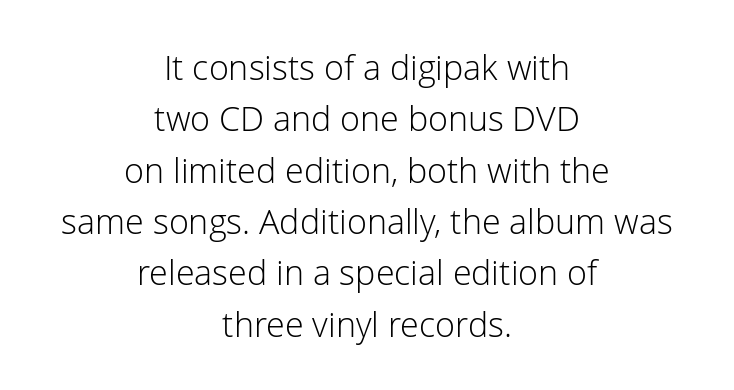
The image shows 34 px light sans-serif type, upright; set centered, normal line spacing (1.51x), normal letter spacing, not underlined; low stroke contrast and a medium x-height.
